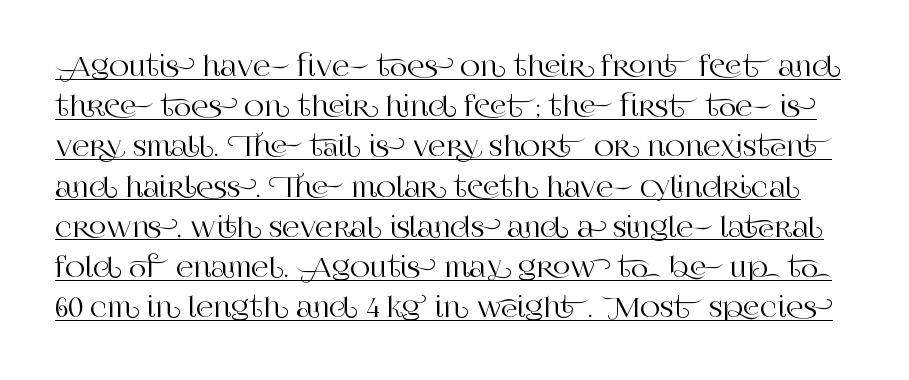
The image shows 27 px text type, upright; set normal line spacing (1.49x), normal letter spacing, underlined.
